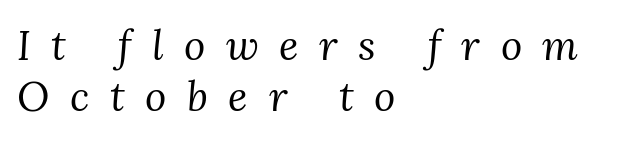
The image shows 41 px regular-weight serif type, italic (leaning right); set left-aligned, normal line spacing (1.25x), unusually wide letter spacing (+0.5 em), not underlined; medium stroke contrast and a medium x-height.
